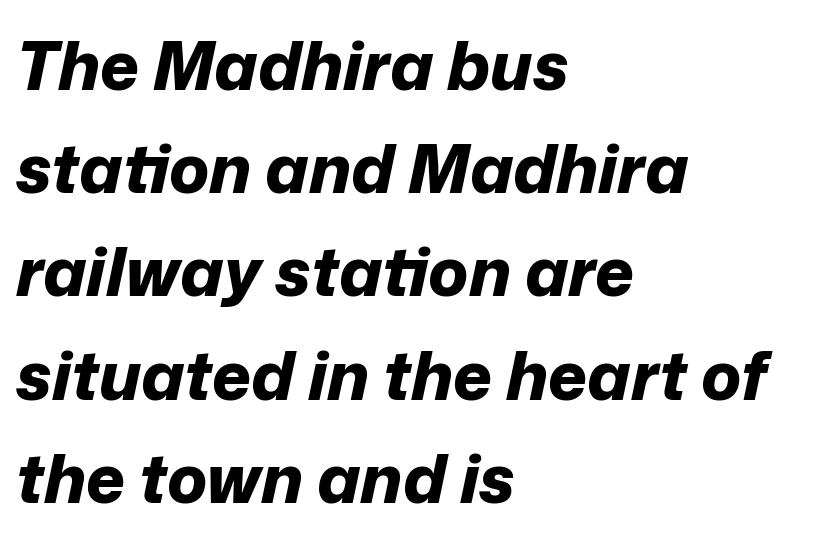
{"italic": "yes", "lean": "right", "slant_degrees": 12, "bold": "yes", "weight": "bold", "width": "normal", "stroke_contrast": "low", "x_height": "medium", "monospaced": "no", "underline": "no", "align": "left", "line_spacing": "normal", "line_spacing_ratio": 1.54, "letter_spacing": "normal", "letter_spacing_em": 0.0, "glyph_px": 67}
